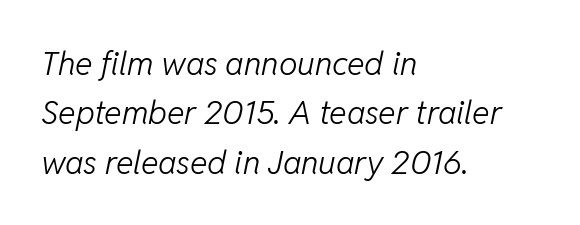
The image shows 33 px light type, italic (leaning right); set left-aligned, normal line spacing (1.5x), normal letter spacing, not underlined; low stroke contrast and a medium x-height.
